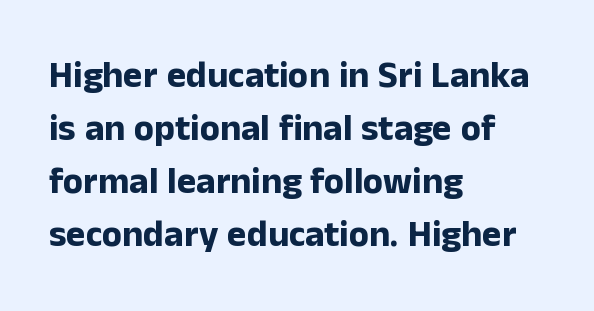
The image shows 37 px bold sans-serif type, upright; set left-aligned, normal line spacing (1.43x), normal letter spacing, not underlined; low stroke contrast and a medium x-height.
